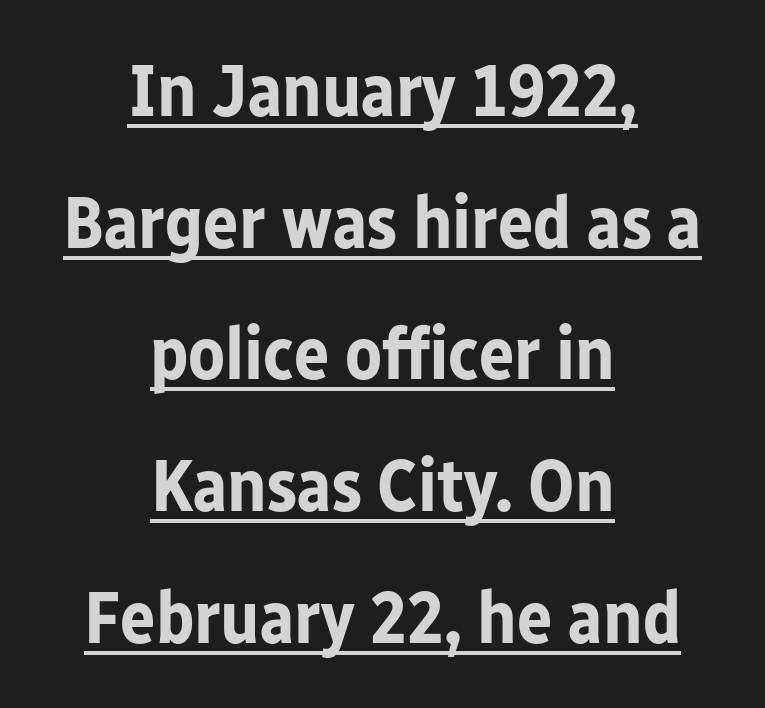
Character widths vary here, with narrow letters taking less room than wide ones. In CSS terms this would be text-align: center. Note: no serifs on the glyphs. Posture: straight, roman, zero tilt. The tracking reads as untouched default to a designer's eye.
